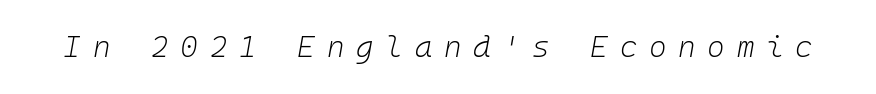
These lines are rendered in a fixed-pitch font. Glance below the letters and you will spot only blank space. Weight class: somewhere from thin through regular. Observe the lean: these are italic letterforms. Words appear elongated and porous because spacing is wide.
